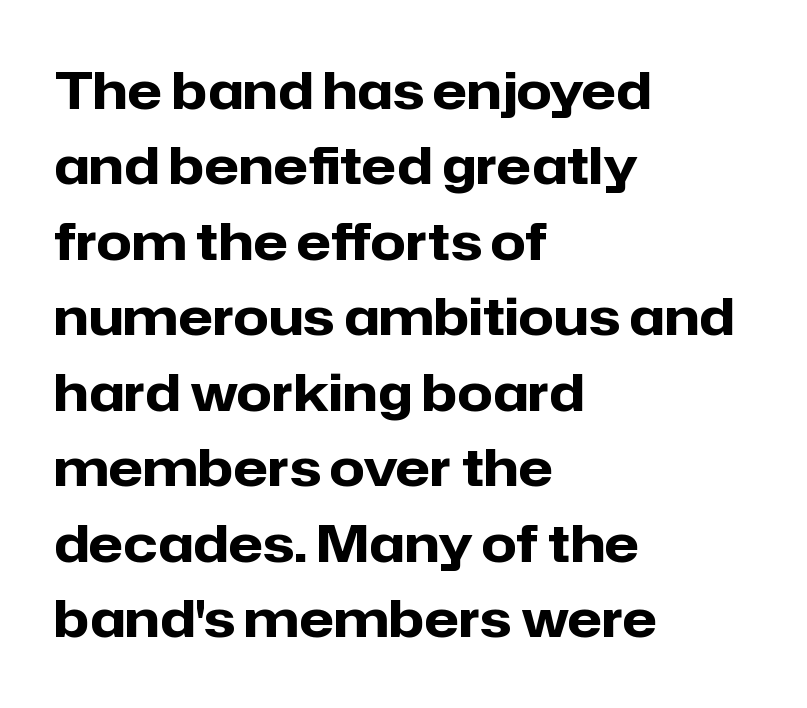
Q: Is the text bold? A: Yes.
Q: Is the text italic (slanted)? A: No, it is upright.
Q: Is the typeface a serif or a sans-serif typeface? A: Sans-serif.
Q: Is the text underlined? A: No.
Q: How is the paragraph aligned? A: Left-aligned.
Q: Is the spacing between letters normal or unusually wide? A: Normal.
Q: Is the spacing between lines tight, normal or loose? A: Normal.
Q: Width (condensed, normal, or wide)? A: Normal.
Q: Stroke contrast? A: Low.
Q: x-height? A: Medium.
Q: Monospaced? A: No.
